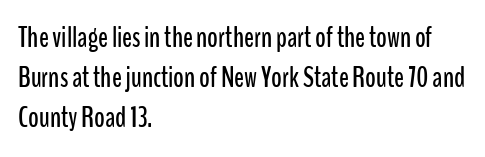
This sample keeps an unexceptional amount of space between lines. The text was rendered using a sans face with plain stroke endings. The passage shown is typed in a proportional face where columns would drift. No word sits above an underline. Between one letter and the next there's only the usual sliver of space. This sample uses an upright cut, with every glyph sitting square on the baseline.
